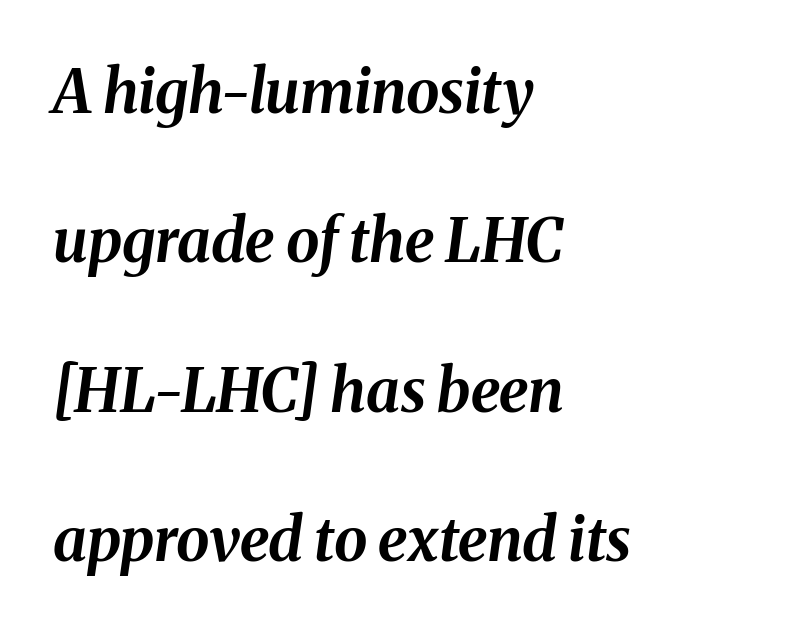
The image shows 60 px bold type, italic (leaning right); set left-aligned, loose line spacing (2.49x), normal letter spacing, not underlined; medium stroke contrast and a medium x-height.
